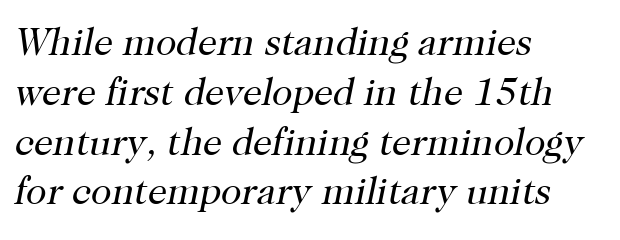
Is the stroke heavy? The answer is a plain regular-or-lighter. The type is set solid horizontally, with unmodified tracking. Unlike a clean sans, this face finishes its strokes with serifs. Do the characters align in a grid? No, the font is proportional.
